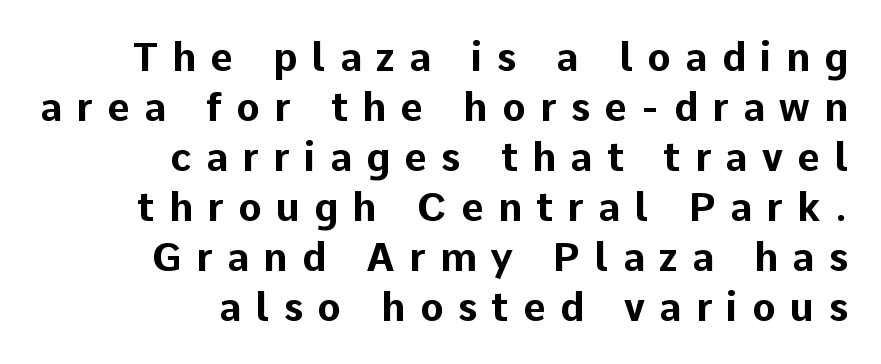
The image shows 39 px bold sans-serif type, upright; set right-aligned, normal line spacing (1.28x), unusually wide letter spacing (+0.37 em), not underlined; low stroke contrast and a medium x-height.
